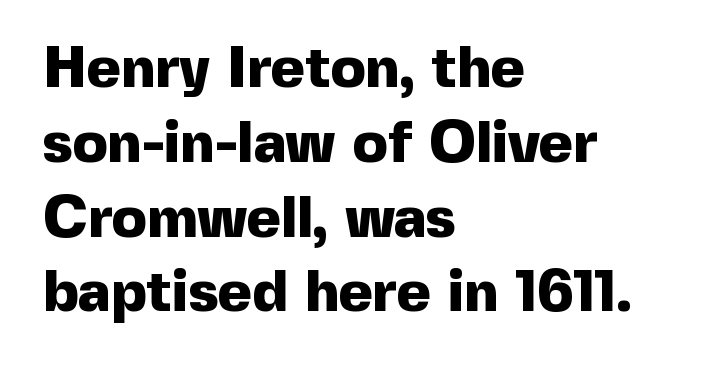
A typesetter would call this proportional, since set widths differ per character. Short note: letters normally spaced. These lines are composed in type without serifs. The glyphs have the mass of a bold cut.
